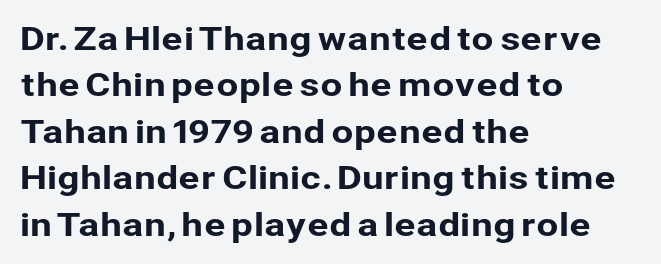
The image shows 32 px sans-serif type, upright; set left-aligned, normal line spacing (1.45x), normal letter spacing, not underlined; low stroke contrast and a medium x-height.
